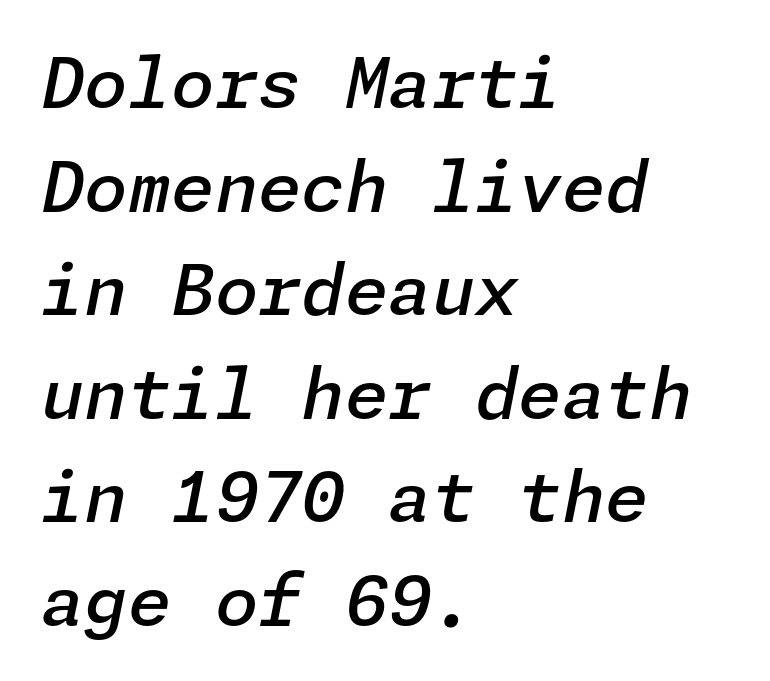
{"italic": "yes", "lean": "right", "slant_degrees": 11, "bold": "semi", "weight": "semibold", "width": "normal", "stroke_contrast": "low", "x_height": "medium", "underline": "no", "align": "left", "line_spacing": "normal", "line_spacing_ratio": 1.48, "letter_spacing": "normal", "letter_spacing_em": 0.0, "glyph_px": 70}
